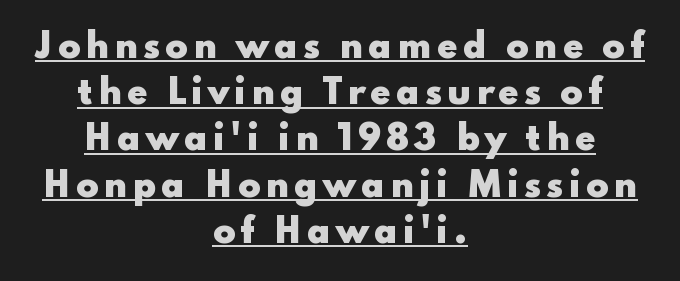
Q: Is the text bold? A: Yes.
Q: Is the text italic (slanted)? A: No, it is upright.
Q: Is the typeface a serif or a sans-serif typeface? A: Sans-serif.
Q: Is the text underlined? A: Yes.
Q: How is the paragraph aligned? A: Centered.
Q: Is the spacing between lines tight, normal or loose? A: Normal.
Q: Width (condensed, normal, or wide)? A: Wide.
Q: Stroke contrast? A: Low.
Q: x-height? A: Small.
Q: Monospaced? A: No.
